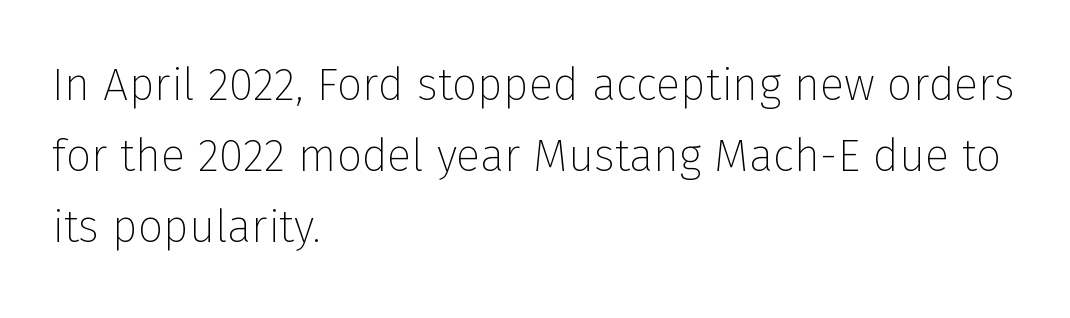
{"serif": "no", "italic": "no", "bold": "no", "weight": "thin", "width": "normal", "stroke_contrast": "low", "x_height": "medium", "monospaced": "no", "underline": "no", "align": "left", "line_spacing": "normal", "line_spacing_ratio": 1.58, "letter_spacing": "normal", "letter_spacing_em": 0.0, "glyph_px": 45}
